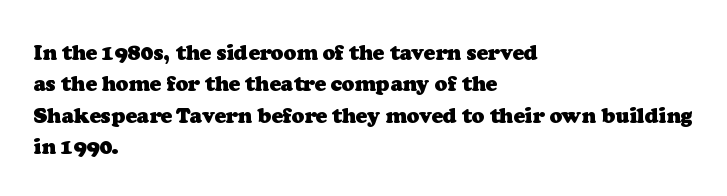
Q: Is the text bold? A: Yes.
Q: Is the text underlined? A: No.
Q: How is the paragraph aligned? A: Left-aligned.
Q: Is the spacing between letters normal or unusually wide? A: Normal.
Q: Is the spacing between lines tight, normal or loose? A: Normal.
